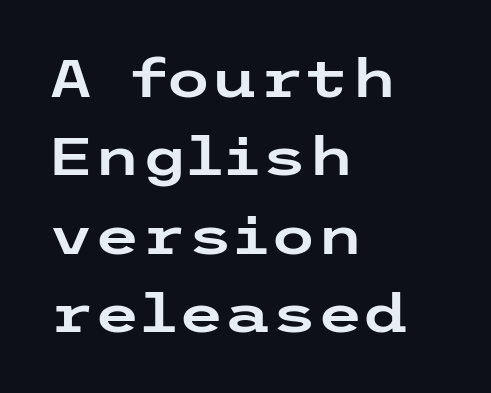
{"serif": "no", "italic": "no", "width": "wide", "stroke_contrast": "low", "x_height": "medium", "underline": "no", "align": "left", "line_spacing": "normal", "line_spacing_ratio": 1.48, "letter_spacing": "normal", "letter_spacing_em": 0.0, "glyph_px": 53}
